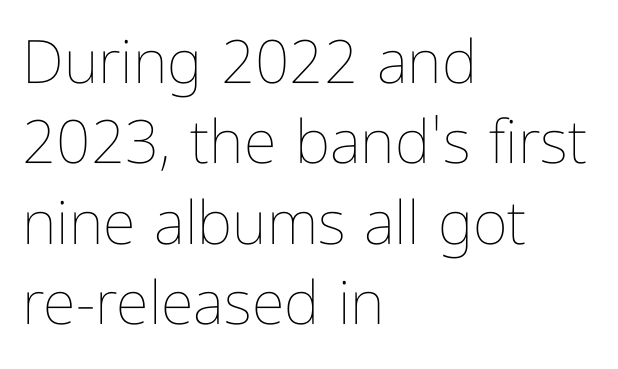
Every character sits straight up, as roman type does. No letter is thick-stroked: the sample isn't bold. The leading is moderate, giving the passage an even texture. Looks like regular typesetting: each glyph gets only the width it needs. Underlining? Definitely not there. If you drew a ruler down the left edge, every line would touch it.
